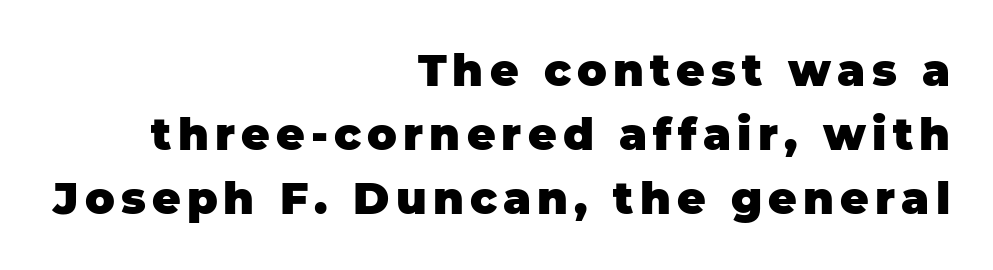
The image shows 44 px heavy sans-serif type, upright; set right-aligned, normal line spacing (1.46x), not underlined; low stroke contrast and a large x-height.
